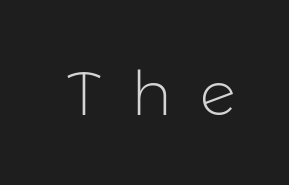
Spacing between characters has been opened up far beyond the box default. Here the designer chose a conventional face with non-uniform glyph widths. Grotesque or geometric, the face here clearly has no serifs. Counters stay open thanks to moderate or lighter strokes. Decoration check: the copy has no underline.
